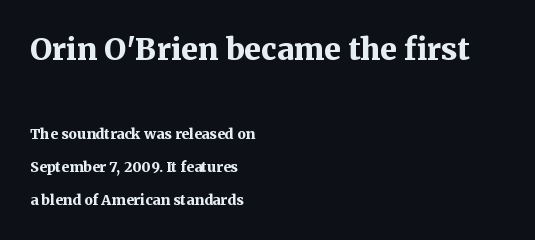
{"serif": "yes", "italic": "no", "bold": "yes", "weight": "bold", "width": "normal", "stroke_contrast": "medium", "x_height": "medium", "monospaced": "no", "underline": "no", "align": "left", "line_spacing": "loose", "line_spacing_ratio": 2.37, "letter_spacing": "normal", "letter_spacing_em": 0.0, "larger_block": "first", "size_ratio": 2.14, "glyph_px": 30}
